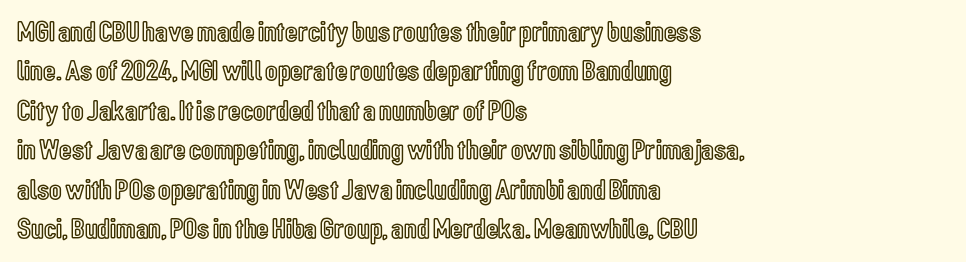
{"italic": "no", "width": "condensed", "x_height": "medium", "monospaced": "no", "underline": "no", "align": "left", "line_spacing": "normal", "line_spacing_ratio": 1.36, "letter_spacing": "normal", "letter_spacing_em": 0.0, "glyph_px": 29}
